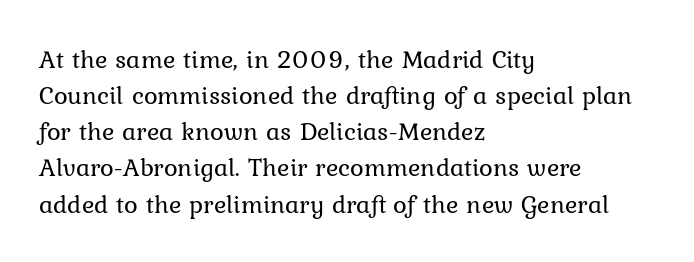
The image shows 26 px text type, upright; set left-aligned, normal line spacing (1.39x), normal letter spacing, not underlined.
